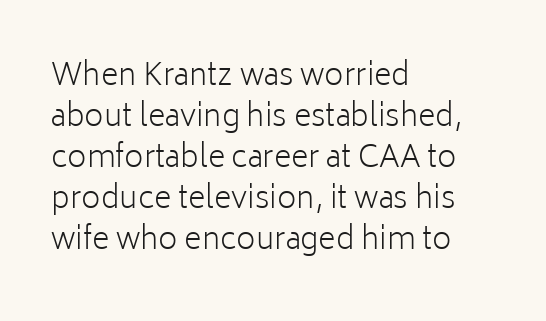
{"serif": "no", "italic": "no", "bold": "no", "weight": "light", "width": "normal", "stroke_contrast": "low", "x_height": "medium", "monospaced": "no", "underline": "no", "align": "left", "line_spacing": "normal", "line_spacing_ratio": 1.37, "letter_spacing": "normal", "letter_spacing_em": 0.0, "glyph_px": 30}
